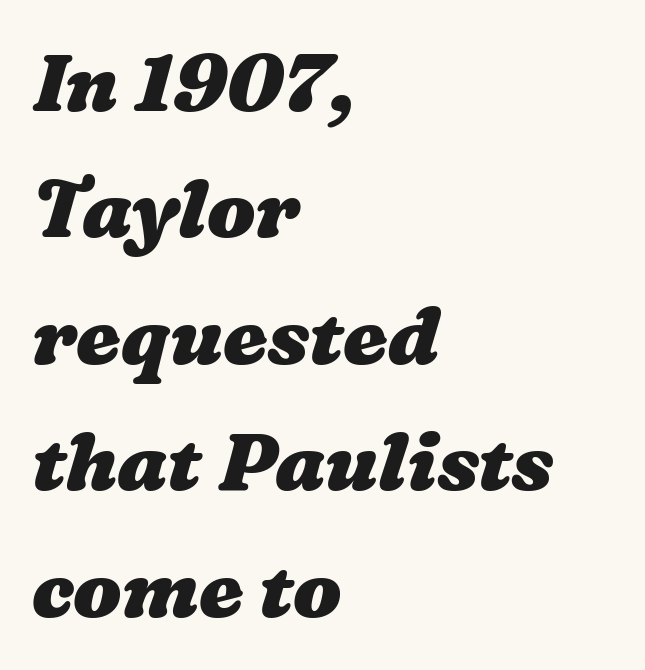
{"bold": "yes", "weight": "heavy", "width": "wide", "stroke_contrast": "medium", "x_height": "medium", "monospaced": "no", "underline": "no", "align": "left", "line_spacing": "normal", "line_spacing_ratio": 1.58, "letter_spacing": "normal", "letter_spacing_em": 0.0, "glyph_px": 80}
